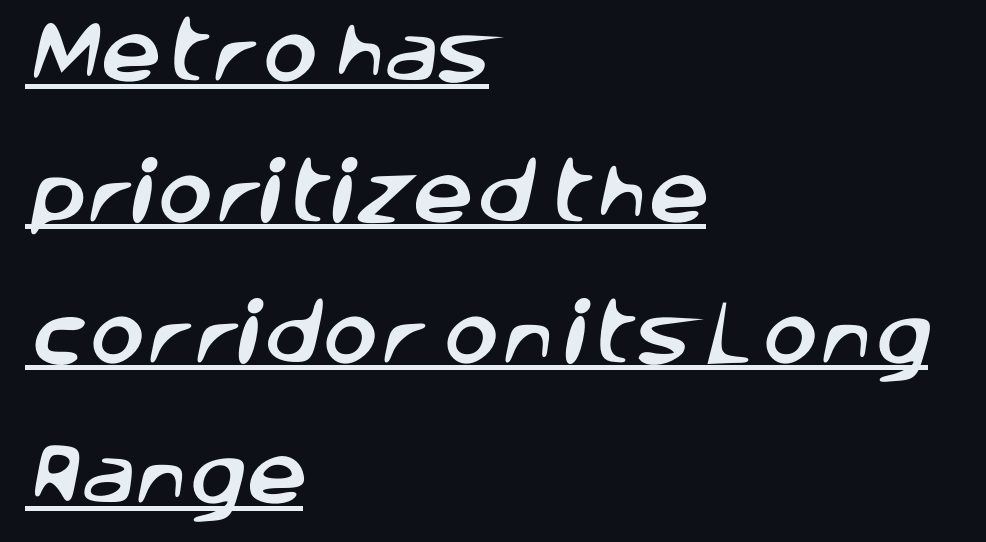
{"serif": "no", "width": "normal", "stroke_contrast": "low", "x_height": "large", "monospaced": "no", "underline": "yes", "align": "left", "line_spacing": "loose", "line_spacing_ratio": 2.07, "letter_spacing": "normal", "letter_spacing_em": 0.0, "glyph_px": 68}
